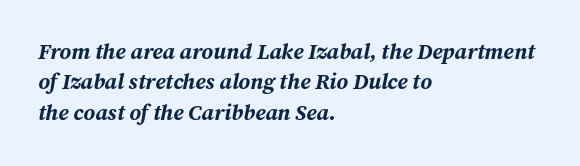
The image shows 22 px bold type, italic (leaning right); set left-aligned, normal line spacing (1.38x), normal letter spacing, not underlined.
